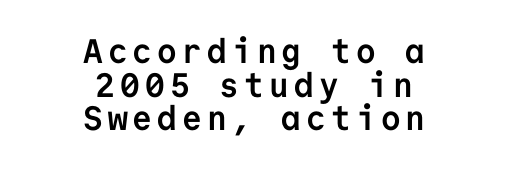
{"serif": "no", "italic": "no", "bold": "yes", "weight": "semibold", "width": "normal", "stroke_contrast": "low", "x_height": "medium", "monospaced": "yes", "underline": "no", "align": "center", "line_spacing": "tight", "line_spacing_ratio": 0.99, "glyph_px": 34}
